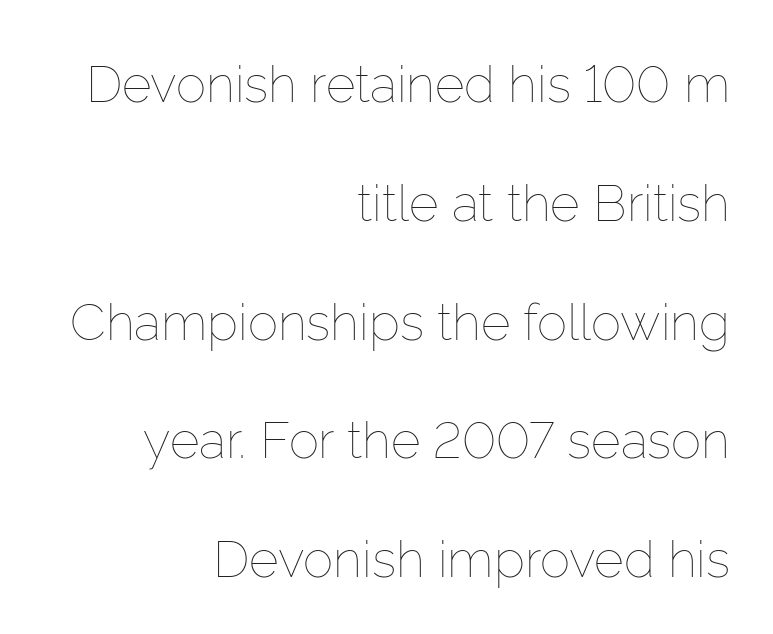
{"italic": "no", "bold": "no", "weight": "thin", "width": "normal", "stroke_contrast": "low", "x_height": "medium", "monospaced": "no", "underline": "no", "align": "right", "line_spacing": "loose", "line_spacing_ratio": 2.33, "letter_spacing": "normal", "letter_spacing_em": 0.0, "glyph_px": 51}
